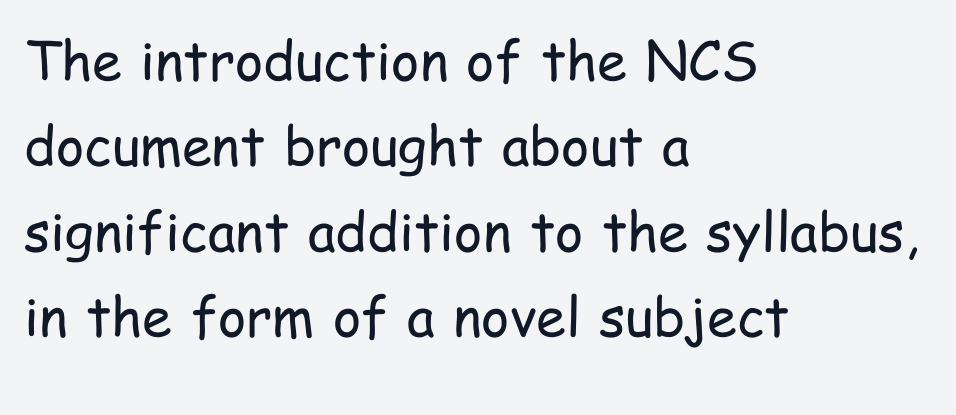
{"serif": "no", "italic": "no", "bold": "no", "weight": "regular", "width": "condensed", "stroke_contrast": "low", "x_height": "medium", "monospaced": "no", "underline": "no", "align": "left", "line_spacing": "normal", "line_spacing_ratio": 1.58, "letter_spacing": "normal", "letter_spacing_em": 0.0, "glyph_px": 54}
